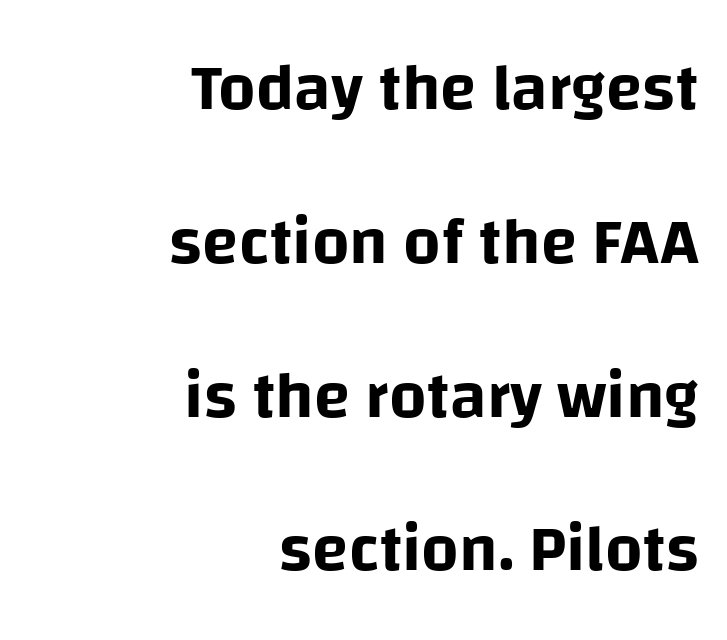
The image shows 66 px sans-serif type, upright; set right-aligned, loose line spacing (2.33x), normal letter spacing, not underlined; low stroke contrast and a large x-height.
